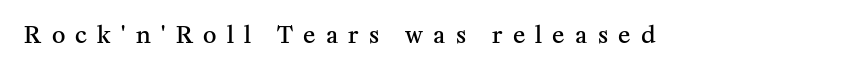
The image shows 23 px text type, upright; set unusually wide letter spacing (+0.45 em), not underlined.
